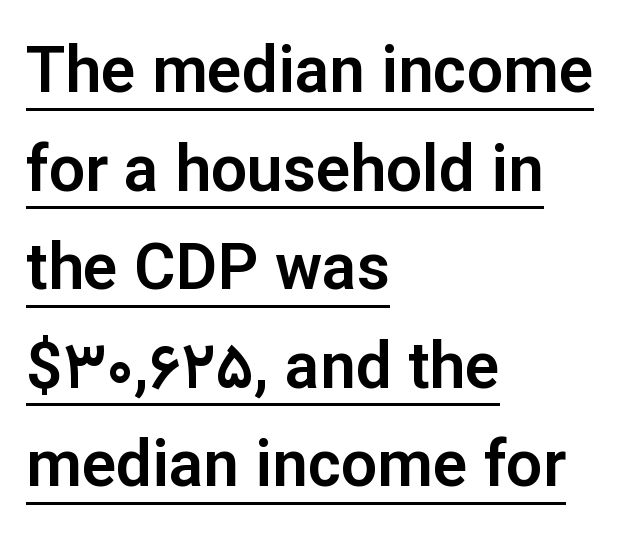
The image shows 64 px sans-serif type, upright; set left-aligned, normal line spacing (1.54x), normal letter spacing, underlined; low stroke contrast and a medium x-height.
